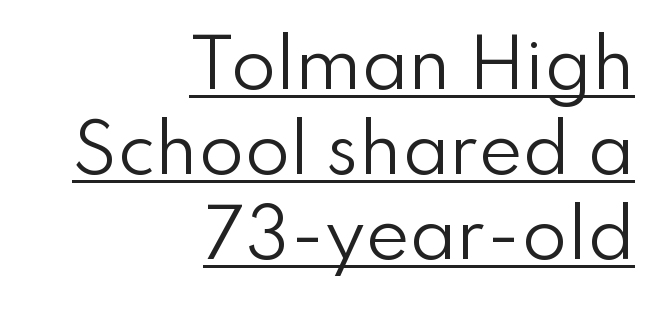
{"serif": "no", "italic": "no", "bold": "no", "weight": "regular", "width": "normal", "stroke_contrast": "low", "x_height": "small", "monospaced": "no", "underline": "yes", "align": "right", "line_spacing": "normal", "line_spacing_ratio": 1.29, "letter_spacing": "normal", "letter_spacing_em": 0.0, "glyph_px": 66}
